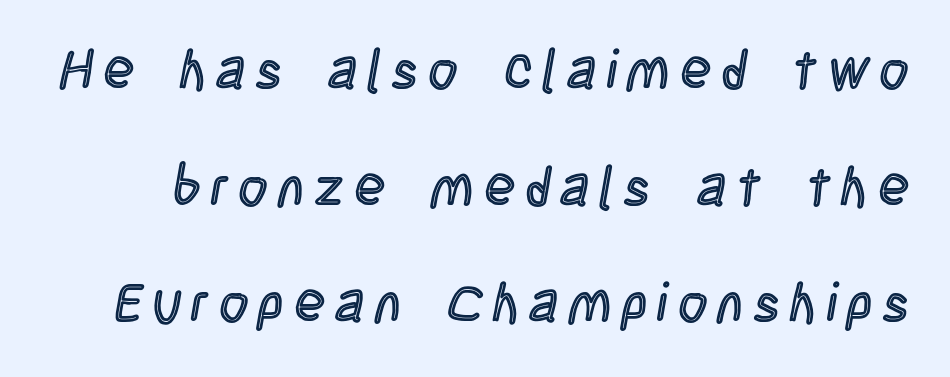
The image shows 55 px condensed type; set loose line spacing (2.12x), unusually wide letter spacing (+0.2 em), not underlined; a large x-height.
